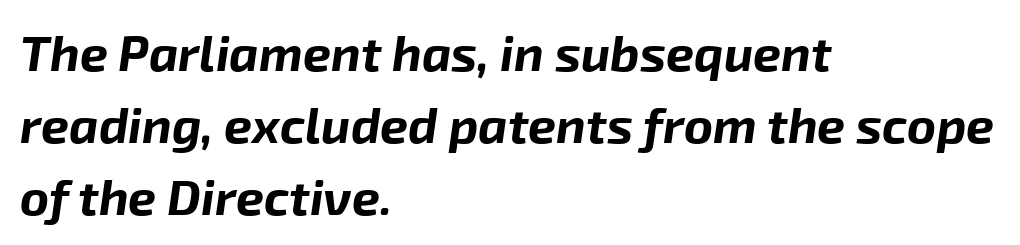
Evenly set lines give the paragraph a standard silhouette. Varying glyph widths throughout — classic text-font behaviour. Each row of text sits above clean, open space. The typesetter chose a ragged-right arrangement here. Typographic density is high because the face is bold. Italic: yes, the glyphs are oblique.
